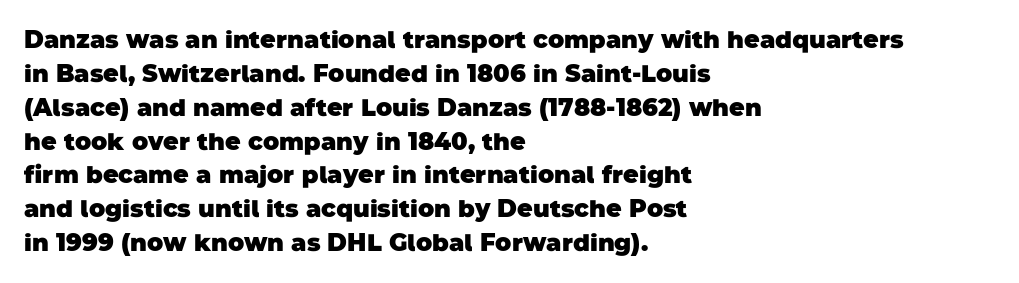
Q: Is the text bold? A: Yes.
Q: Is the text underlined? A: No.
Q: How is the paragraph aligned? A: Left-aligned.
Q: Is the spacing between letters normal or unusually wide? A: Normal.
Q: Is the spacing between lines tight, normal or loose? A: Normal.
